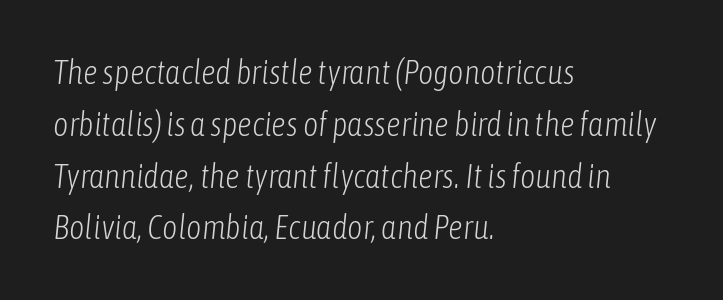
A classic flush-left, rag-right setting is used for this passage. The letters advance in unequal steps, a hallmark of proportional type. This is not heavy type; no bold has been used. Honestly, the row spacing looks completely unremarkable.
